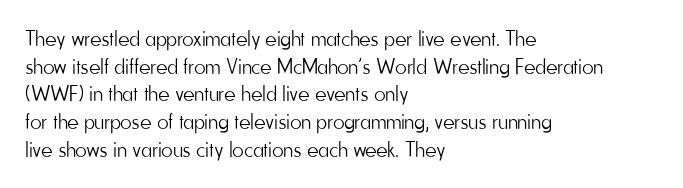
The typeface has the unassuming heft of standard copy or less. Vertical strokes here are truly vertical. A clean baseline with only descenders dipping below it. Default kerning and tracking; the words read as compact shapes.
